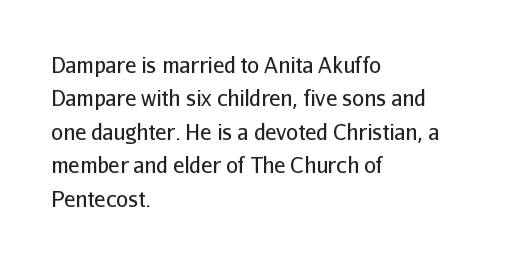
The image shows 21 px text type, upright; set left-aligned, normal line spacing (1.59x), normal letter spacing, not underlined.
